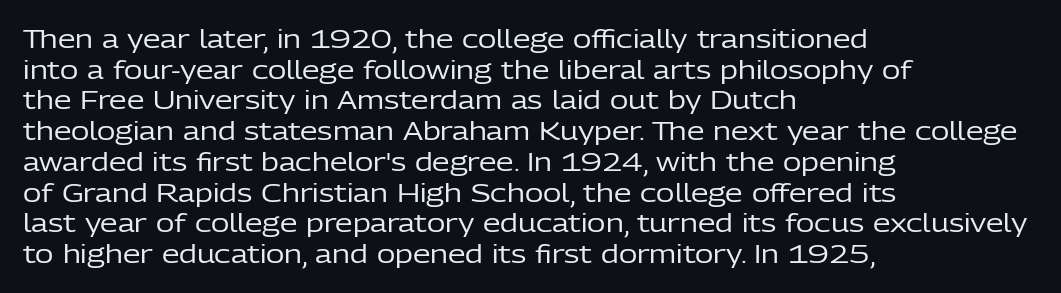
Q: Is the text bold? A: No.
Q: Is the text italic (slanted)? A: No, it is upright.
Q: Is the text underlined? A: No.
Q: How is the paragraph aligned? A: Left-aligned.
Q: Is the spacing between letters normal or unusually wide? A: Normal.
